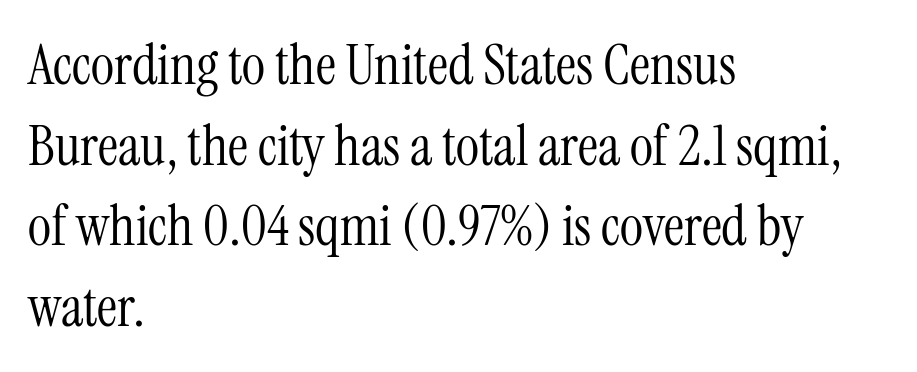
The image shows 56 px light, condensed serif type, upright; set left-aligned, normal line spacing (1.44x), normal letter spacing, not underlined; medium stroke contrast and a medium x-height.
